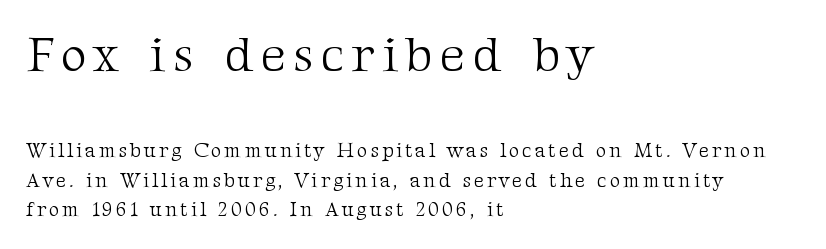
{"serif": "yes", "italic": "no", "bold": "no", "weight": "light", "width": "normal", "stroke_contrast": "medium", "x_height": "medium", "monospaced": "no", "underline": "no", "align": "left", "line_spacing": "normal", "line_spacing_ratio": 1.47, "larger_block": "first", "size_ratio": 2.5, "glyph_px": 50}
